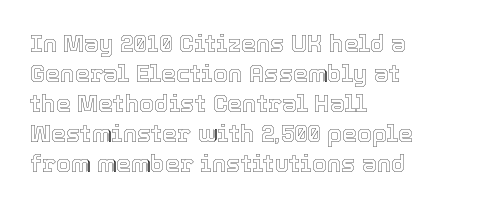
Q: Is the text italic (slanted)? A: No, it is upright.
Q: Is the text underlined? A: No.
Q: How is the paragraph aligned? A: Left-aligned.
Q: Is the spacing between letters normal or unusually wide? A: Normal.
Q: Is the spacing between lines tight, normal or loose? A: Normal.
